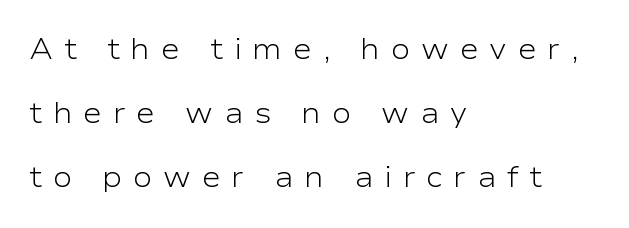
The image shows 29 px light, wide sans-serif type, upright; set left-aligned, loose line spacing (2.21x), unusually wide letter spacing (+0.37 em), not underlined; low stroke contrast and a medium x-height.
